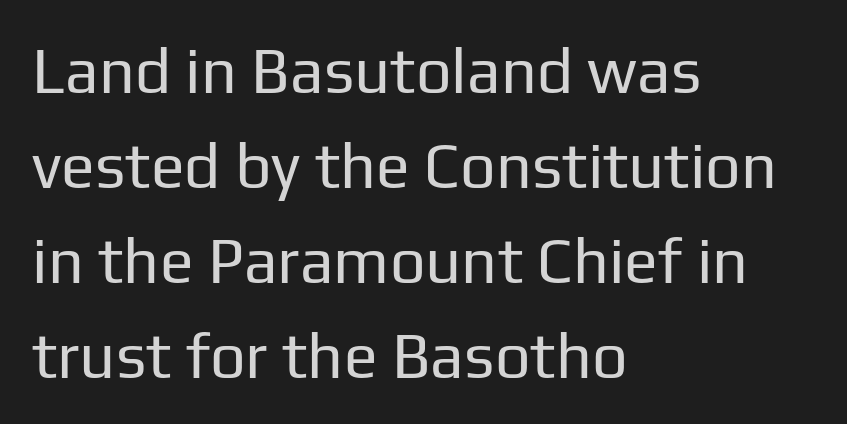
Horizontally, the lines are justified to the leading edge only. Looks like regular typesetting: each glyph gets only the width it needs. The rows are spaced the way most documents space them. Is this a sans? Yes — the strokes have no serifs.
